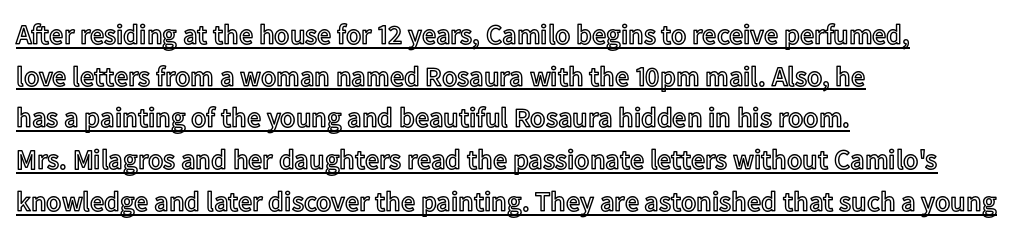
{"italic": "no", "width": "normal", "x_height": "medium", "monospaced": "no", "underline": "yes", "align": "left", "line_spacing": "normal", "line_spacing_ratio": 1.49, "letter_spacing": "normal", "letter_spacing_em": 0.0, "glyph_px": 28}
